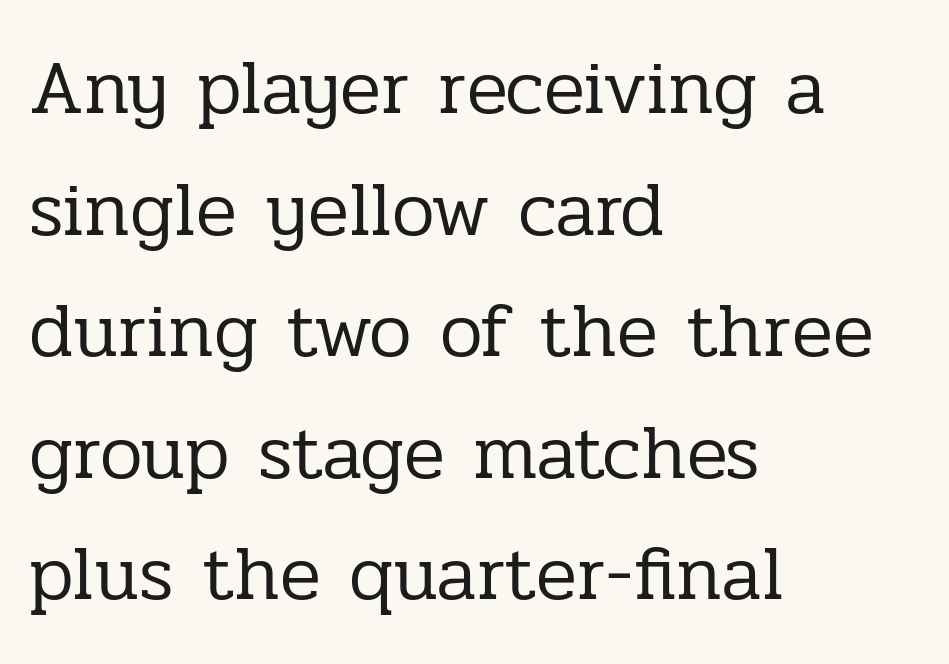
Q: Is the text bold? A: No.
Q: Is the text italic (slanted)? A: No, it is upright.
Q: Is the typeface a serif or a sans-serif typeface? A: Serif.
Q: Is the text underlined? A: No.
Q: How is the paragraph aligned? A: Left-aligned.
Q: Is the spacing between letters normal or unusually wide? A: Normal.
Q: Is the spacing between lines tight, normal or loose? A: Normal.
Q: Width (condensed, normal, or wide)? A: Normal.
Q: Stroke contrast? A: Low.
Q: x-height? A: Medium.
Q: Monospaced? A: No.
